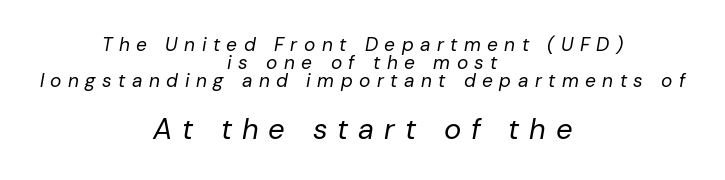
Q: Is the text bold? A: No.
Q: Is the text italic (slanted)? A: Yes, it leans right by about 10 degrees.
Q: Is the text underlined? A: No.
Q: How is the paragraph aligned? A: Centered.
Q: Is the spacing between letters normal or unusually wide? A: Unusually wide.
Q: Is the spacing between lines tight, normal or loose? A: Tight.
Q: Which block of text is set in a larger size, the first (top) or the second (bottom)? A: The second (bottom) one.
Q: Width (condensed, normal, or wide)? A: Normal.
Q: Stroke contrast? A: Low.
Q: x-height? A: Medium.
Q: Monospaced? A: No.
